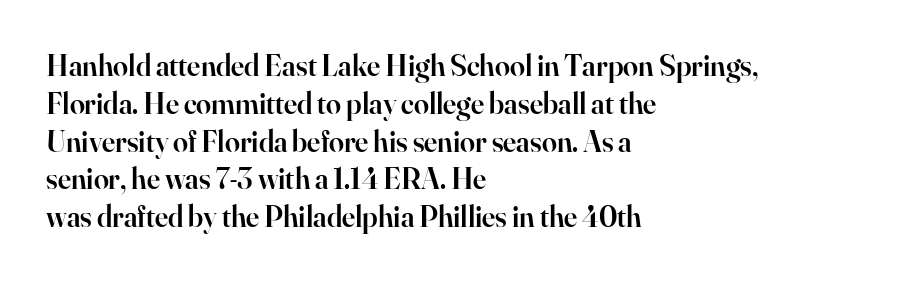
Q: Is the text bold? A: Semi-bold.
Q: Is the text italic (slanted)? A: No, it is upright.
Q: Is the typeface a serif or a sans-serif typeface? A: Serif.
Q: Is the text underlined? A: No.
Q: How is the paragraph aligned? A: Left-aligned.
Q: Is the spacing between letters normal or unusually wide? A: Normal.
Q: Is the spacing between lines tight, normal or loose? A: Normal.
Q: Width (condensed, normal, or wide)? A: Normal.
Q: Stroke contrast? A: High.
Q: x-height? A: Small.
Q: Monospaced? A: No.
